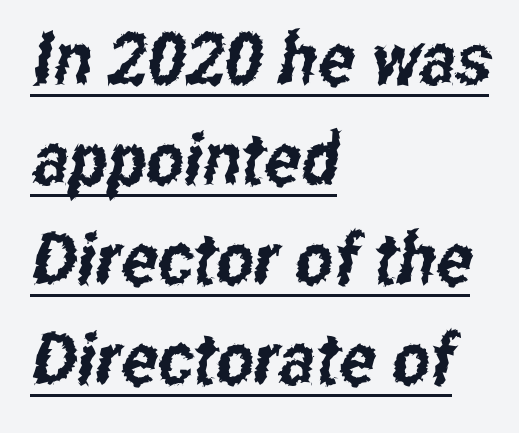
Default kerning and tracking; the words read as compact shapes. Glance below the letters and you will spot a drawn line. The compositor pushed each line to the left boundary. Are there feet on the stems? There aren't — it's a sans. The rows are spaced the way most documents space them. Spacing verdict: proportional, widths tailored to each character.
